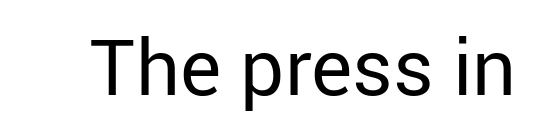
Q: Is the text bold? A: No.
Q: Is the text italic (slanted)? A: No, it is upright.
Q: Is the typeface a serif or a sans-serif typeface? A: Sans-serif.
Q: Is the text underlined? A: No.
Q: Is the spacing between letters normal or unusually wide? A: Normal.
Q: Width (condensed, normal, or wide)? A: Normal.
Q: Stroke contrast? A: Low.
Q: x-height? A: Medium.
Q: Monospaced? A: No.
